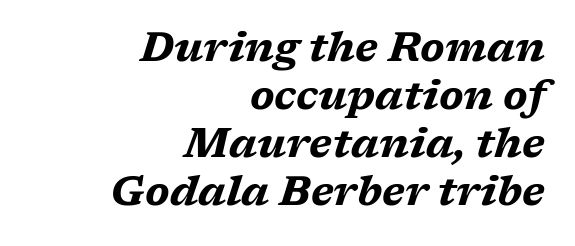
The image shows 41 px bold, wide type, italic (leaning right); set right-aligned, line spacing 1.17x, normal letter spacing, not underlined; medium stroke contrast and a medium x-height.
